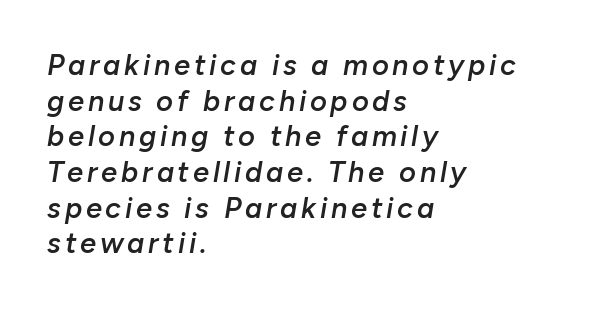
Q: Is the text bold? A: Semi-bold.
Q: Is the text italic (slanted)? A: Yes, it leans right by about 10 degrees.
Q: Is the text underlined? A: No.
Q: How is the paragraph aligned? A: Left-aligned.
Q: Width (condensed, normal, or wide)? A: Normal.
Q: Stroke contrast? A: Low.
Q: x-height? A: Medium.
Q: Monospaced? A: No.
